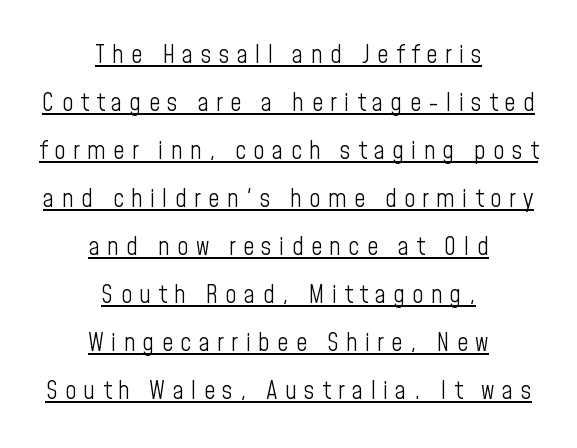
{"italic": "no", "bold": "no", "underline": "yes", "align": "center", "line_spacing": "loose", "line_spacing_ratio": 1.92, "letter_spacing": "wide", "letter_spacing_em": 0.29, "glyph_px": 25}
